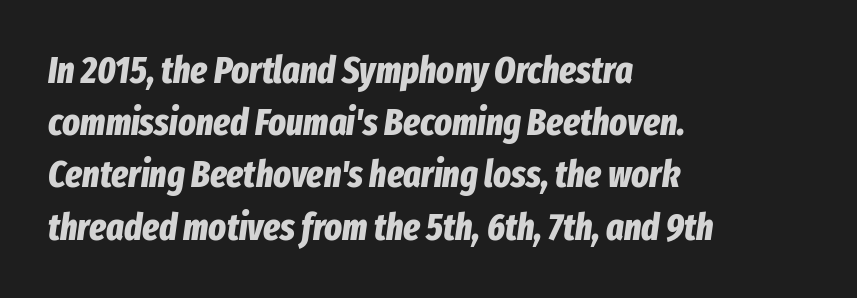
Rows of type keep a routine distance in the vertical direction. Pretty heavy lettering here — definitely bold. The baseline area is clear. Leftover space on each line is placed entirely after the last word. Letter spacing: default. Notice how the stems are inclined rather than vertical — that's the hallmark of italics.
